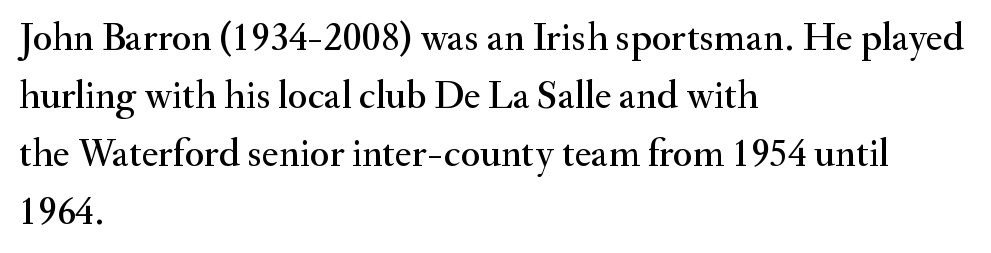
Q: Is the text italic (slanted)? A: No, it is upright.
Q: Is the typeface a serif or a sans-serif typeface? A: Serif.
Q: Is the text underlined? A: No.
Q: How is the paragraph aligned? A: Left-aligned.
Q: Is the spacing between letters normal or unusually wide? A: Normal.
Q: Is the spacing between lines tight, normal or loose? A: Normal.
Q: Width (condensed, normal, or wide)? A: Normal.
Q: Stroke contrast? A: Medium.
Q: x-height? A: Small.
Q: Monospaced? A: No.
